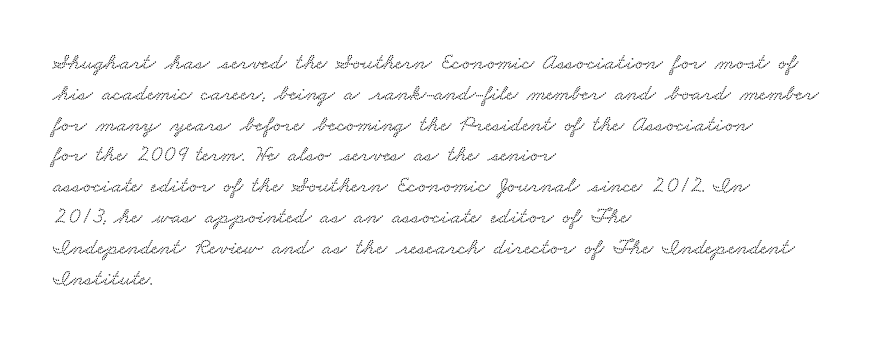
Spacing between characters is what you'd get straight out of the box. Evenly set lines give the paragraph a standard silhouette. Clear beneath every line of the passage. These lines are set flush left with a ragged right edge.
